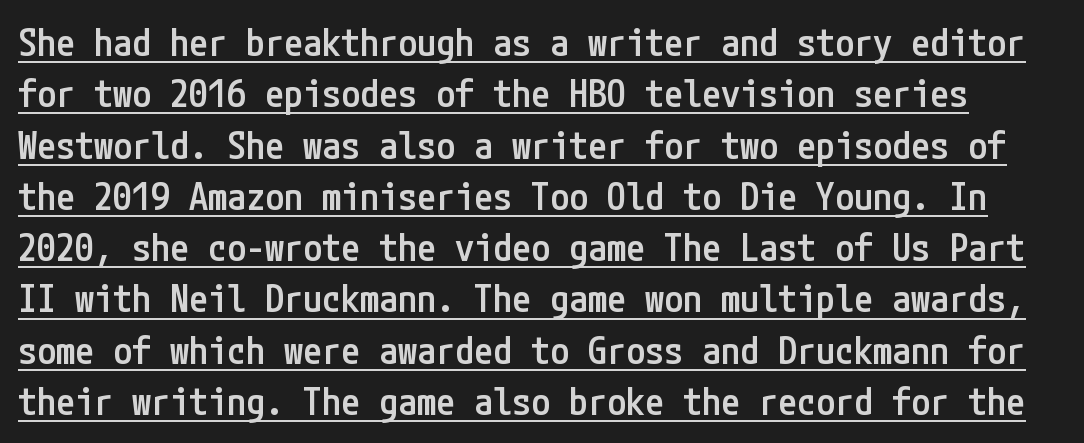
The image shows 38 px semibold, condensed sans-serif type, upright; set normal line spacing (1.35x), normal letter spacing, underlined; low stroke contrast and a medium x-height.
